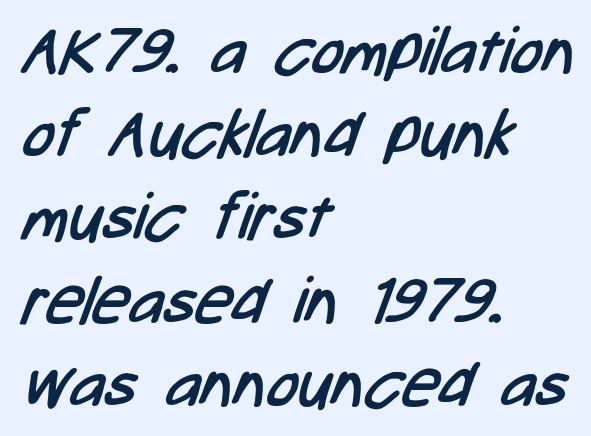
The image shows 65 px regular-weight, condensed sans-serif type; set left-aligned, normal line spacing (1.28x), normal letter spacing, not underlined; low stroke contrast and a medium x-height.
